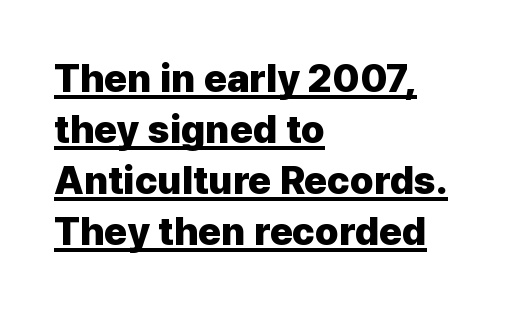
The image shows 39 px heavy sans-serif type, upright; set left-aligned, normal line spacing (1.31x), normal letter spacing, underlined; low stroke contrast and a medium x-height.
